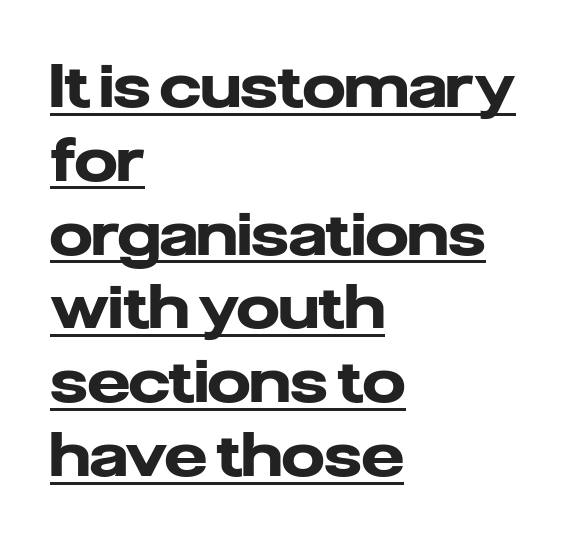
The image shows 60 px heavy sans-serif type, upright; set left-aligned, line spacing 1.23x, normal letter spacing, underlined; low stroke contrast and a medium x-height.
